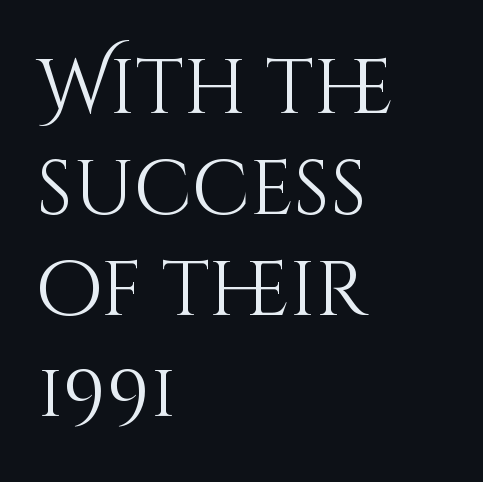
The face looks like a standard text weight, possibly lighter. Words float on clear page, feet unadorned. The font's upright variant was chosen for this text. Typeset ragged right — the left edge is the straight one.
